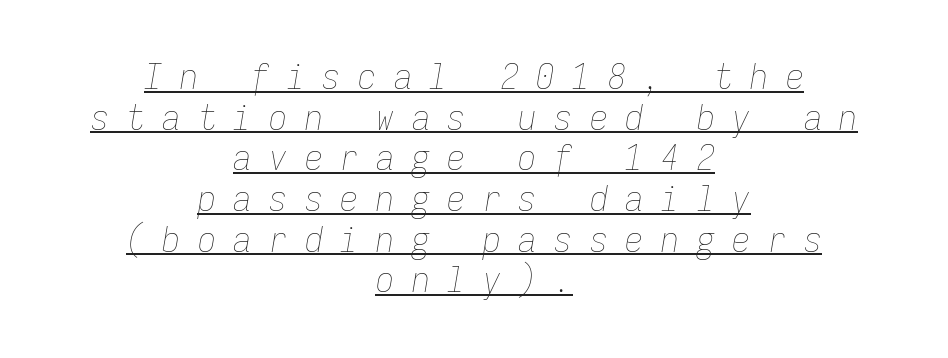
Q: Is the text bold? A: No.
Q: Is the text italic (slanted)? A: Yes, it leans right by about 9 degrees.
Q: Is the text underlined? A: Yes.
Q: How is the paragraph aligned? A: Centered.
Q: Is the spacing between letters normal or unusually wide? A: Unusually wide.
Q: Is the spacing between lines tight, normal or loose? A: Tight.
Q: Width (condensed, normal, or wide)? A: Condensed.
Q: Stroke contrast? A: Low.
Q: x-height? A: Medium.
Q: Monospaced? A: Yes.
